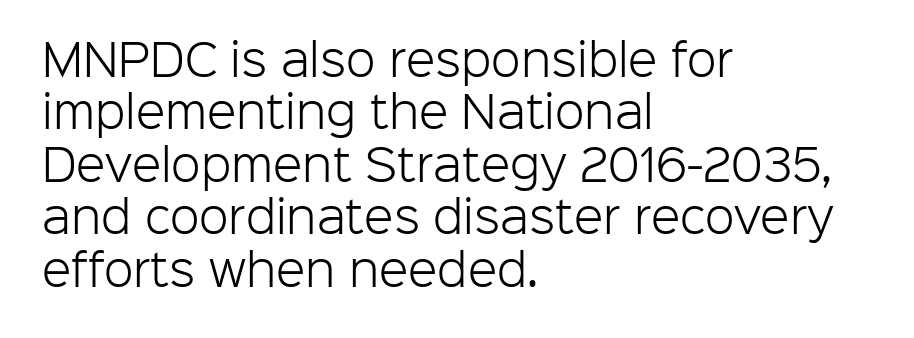
Q: Is the text bold? A: No.
Q: Is the text italic (slanted)? A: No, it is upright.
Q: Is the typeface a serif or a sans-serif typeface? A: Sans-serif.
Q: Is the text underlined? A: No.
Q: How is the paragraph aligned? A: Left-aligned.
Q: Is the spacing between letters normal or unusually wide? A: Normal.
Q: Width (condensed, normal, or wide)? A: Normal.
Q: Stroke contrast? A: Low.
Q: x-height? A: Medium.
Q: Monospaced? A: No.
